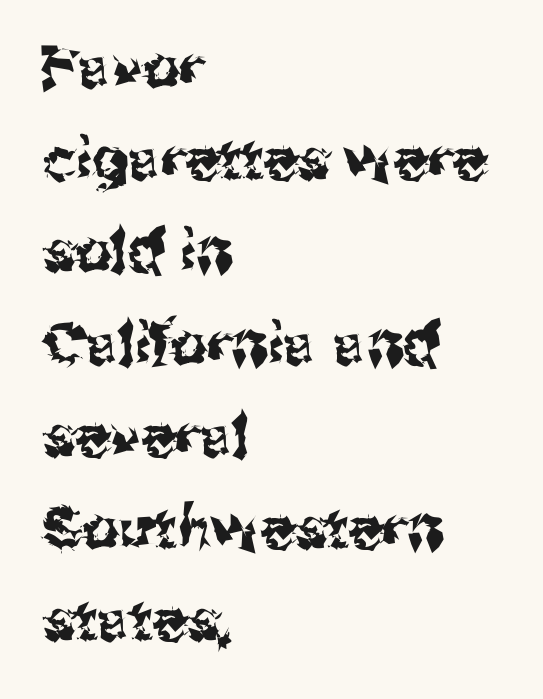
The image shows 58 px sans-serif type, upright; set left-aligned, normal line spacing (1.59x), normal letter spacing, not underlined; medium stroke contrast and a medium x-height.
